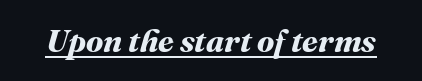
{"bold": "yes", "weight": "bold", "width": "normal", "stroke_contrast": "medium", "x_height": "medium", "monospaced": "no", "underline": "yes", "letter_spacing": "normal", "letter_spacing_em": 0.0, "glyph_px": 32}
